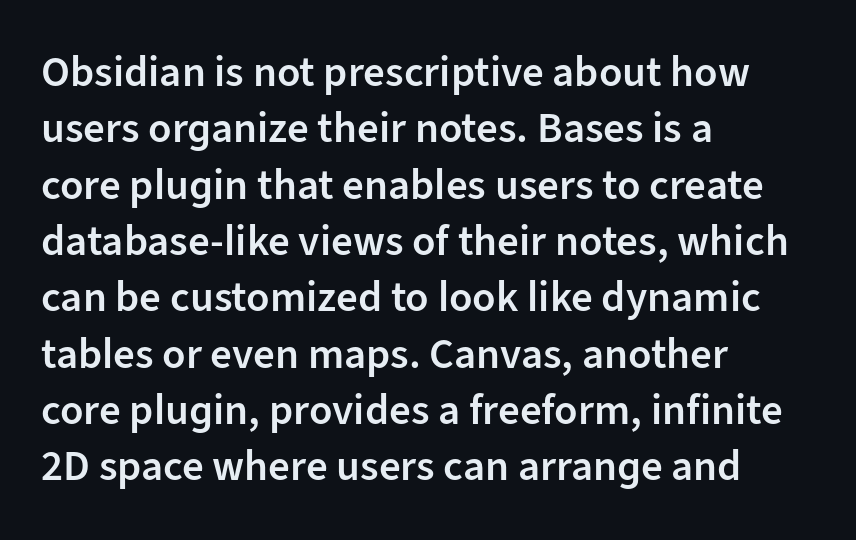
The passage is arranged the way most books set body copy — flush left. Bold? Not quite — semibold, heavier than regular but stopping short. Notice how descenders clear the ascenders below comfortably — that's standard leading. Posture: straight, roman, zero tilt.
